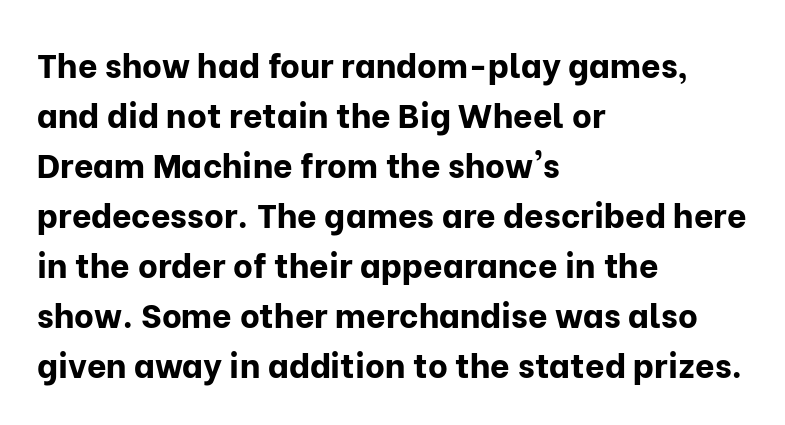
{"serif": "no", "italic": "no", "bold": "yes", "weight": "bold", "width": "normal", "stroke_contrast": "low", "x_height": "medium", "monospaced": "no", "underline": "no", "align": "left", "line_spacing": "normal", "line_spacing_ratio": 1.47, "letter_spacing": "normal", "letter_spacing_em": 0.0, "glyph_px": 34}
